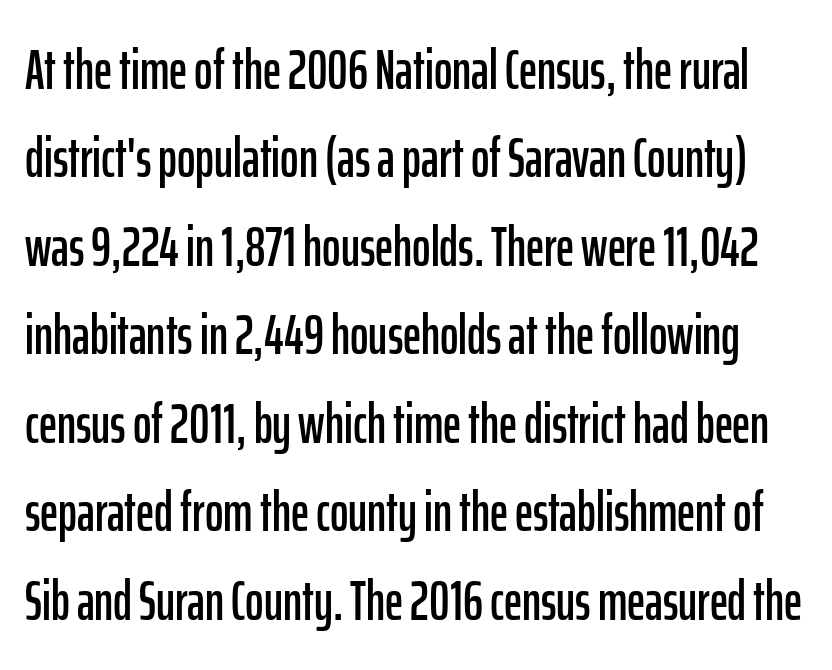
Q: Is the text italic (slanted)? A: No, it is upright.
Q: Is the typeface a serif or a sans-serif typeface? A: Sans-serif.
Q: Is the text underlined? A: No.
Q: Is the spacing between letters normal or unusually wide? A: Normal.
Q: Is the spacing between lines tight, normal or loose? A: Normal.
Q: Width (condensed, normal, or wide)? A: Condensed.
Q: Stroke contrast? A: Low.
Q: x-height? A: Medium.
Q: Monospaced? A: No.
